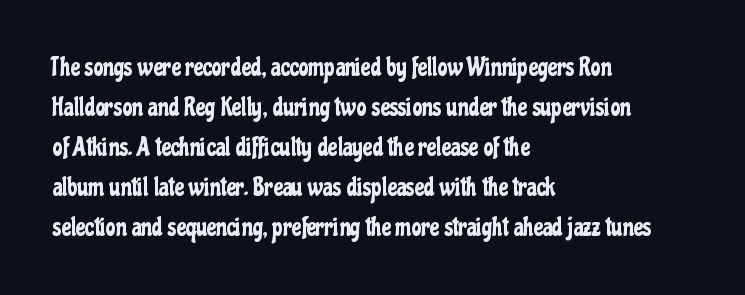
The image shows 25 px text type, upright; set left-aligned, normal line spacing (1.6x), normal letter spacing, not underlined.
